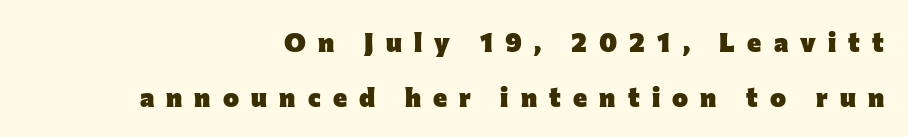
The image shows 27 px bold type, upright; set right-aligned, loose line spacing (2.03x), unusually wide letter spacing (+0.45 em), not underlined.
